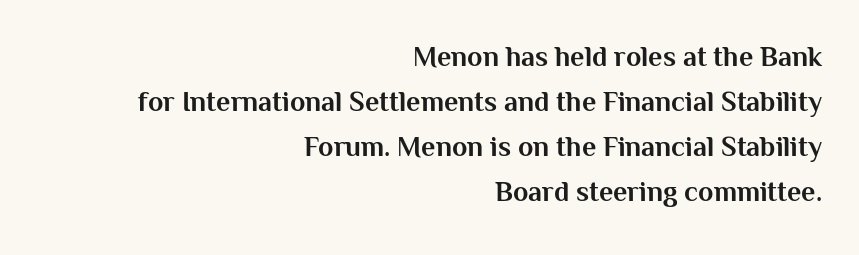
The ragged edge is on the left, which tells us the setting is flush right. The lines sit at an ordinary, default distance from one another. Does the type have serifs? No, each stem ends abruptly. Looks like regular typesetting: each glyph gets only the width it needs. Bold? Absolutely — the strokes are thick and heavy.
